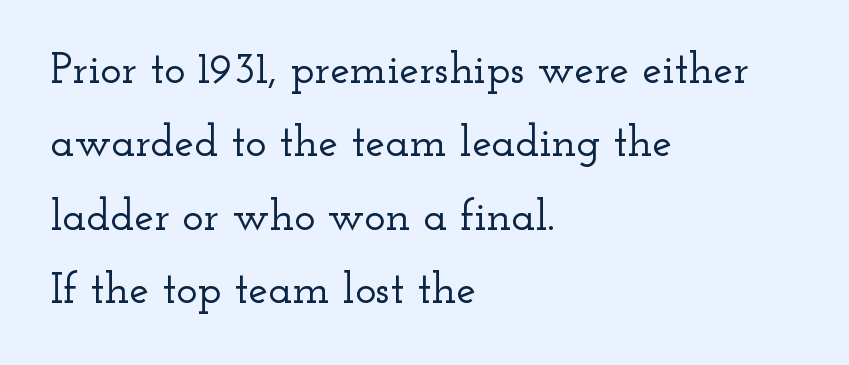
Looks like regular typesetting: each glyph gets only the width it needs. The letters stand upright; this is a roman face. Regarding serifs, this sample has them. Nothing unusual about the tracking: characters are spaced as the font intends.
